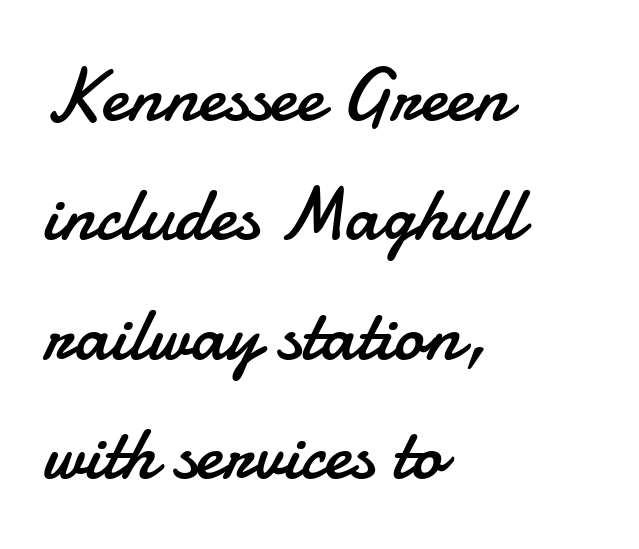
The glyphs are unaccompanied by any horizontal stroke below them. Horizontally, the lines are justified to the leading edge only. A typesetter would call this zero additional tracking.
